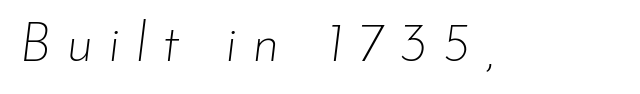
Q: Is the text bold? A: No.
Q: Is the text italic (slanted)? A: Yes, it leans right by about 7 degrees.
Q: Is the text underlined? A: No.
Q: Is the spacing between letters normal or unusually wide? A: Unusually wide.
Q: Width (condensed, normal, or wide)? A: Normal.
Q: Stroke contrast? A: Low.
Q: x-height? A: Small.
Q: Monospaced? A: No.
